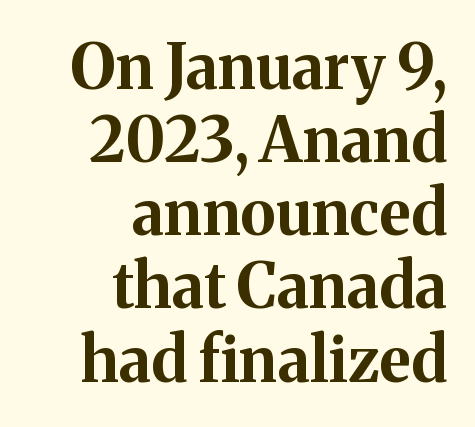
{"serif": "yes", "italic": "no", "bold": "yes", "weight": "bold", "width": "normal", "stroke_contrast": "medium", "x_height": "medium", "monospaced": "no", "underline": "no", "align": "right", "line_spacing_ratio": 1.18, "letter_spacing": "normal", "letter_spacing_em": 0.0, "glyph_px": 62}
